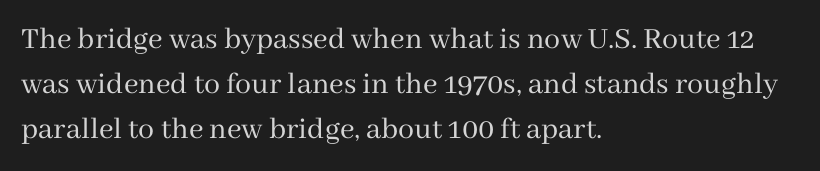
Q: Is the text bold? A: No.
Q: Is the text italic (slanted)? A: No, it is upright.
Q: Is the typeface a serif or a sans-serif typeface? A: Serif.
Q: Is the text underlined? A: No.
Q: How is the paragraph aligned? A: Left-aligned.
Q: Is the spacing between letters normal or unusually wide? A: Normal.
Q: Is the spacing between lines tight, normal or loose? A: Normal.
Q: Width (condensed, normal, or wide)? A: Normal.
Q: Stroke contrast? A: Medium.
Q: x-height? A: Medium.
Q: Monospaced? A: No.
